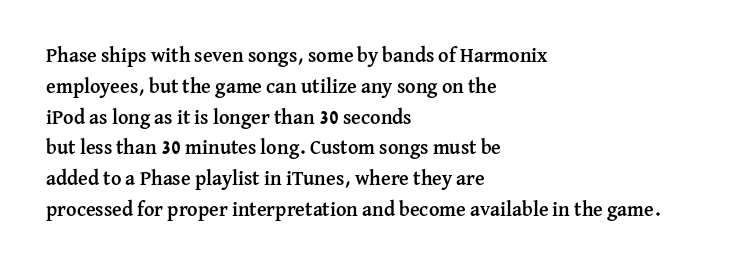
{"italic": "no", "bold": "yes", "underline": "no", "align": "left", "line_spacing": "normal", "line_spacing_ratio": 1.54, "letter_spacing": "normal", "letter_spacing_em": 0.0, "glyph_px": 20}
